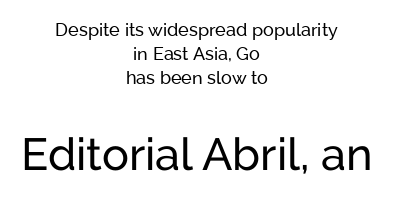
{"serif": "no", "italic": "no", "bold": "no", "weight": "regular", "width": "normal", "stroke_contrast": "low", "x_height": "medium", "monospaced": "no", "underline": "no", "align": "center", "line_spacing": "normal", "line_spacing_ratio": 1.34, "letter_spacing": "normal", "letter_spacing_em": 0.0, "larger_block": "second", "size_ratio": 2.5, "glyph_px": 45}
